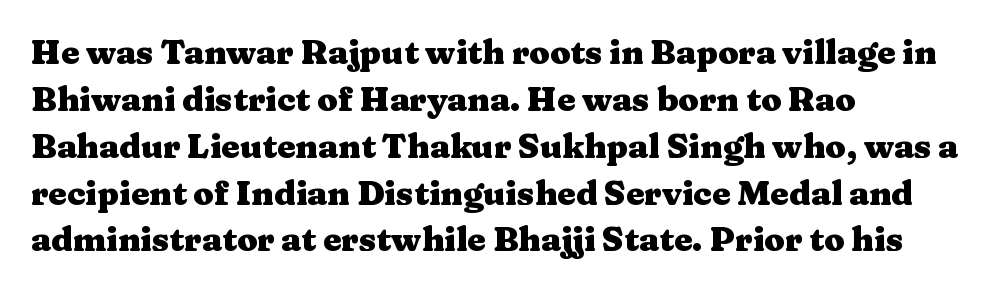
{"serif": "yes", "italic": "no", "bold": "yes", "weight": "heavy", "width": "wide", "stroke_contrast": "medium", "x_height": "medium", "monospaced": "no", "underline": "no", "align": "left", "line_spacing": "normal", "line_spacing_ratio": 1.42, "letter_spacing": "normal", "letter_spacing_em": 0.0, "glyph_px": 33}
